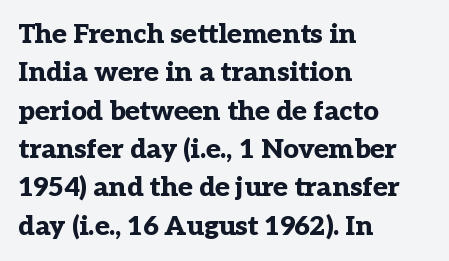
{"italic": "no", "bold": "yes", "underline": "no", "align": "left", "line_spacing": "normal", "line_spacing_ratio": 1.42, "letter_spacing": "normal", "letter_spacing_em": 0.0, "glyph_px": 27}
